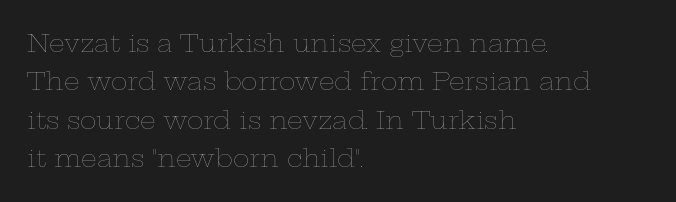
The image shows 25 px text type, upright; set left-aligned, normal line spacing (1.54x), normal letter spacing, not underlined.
